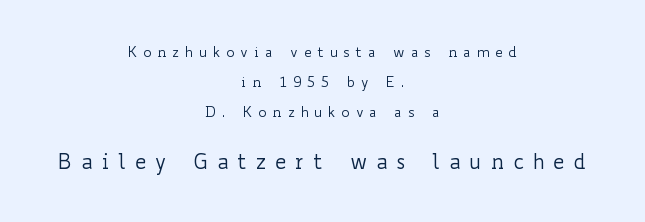
The image shows 21 px text type, upright; set centered, loose line spacing (2.15x), unusually wide letter spacing (+0.4 em), not underlined; the second (bottom) block is 1.5x larger.
